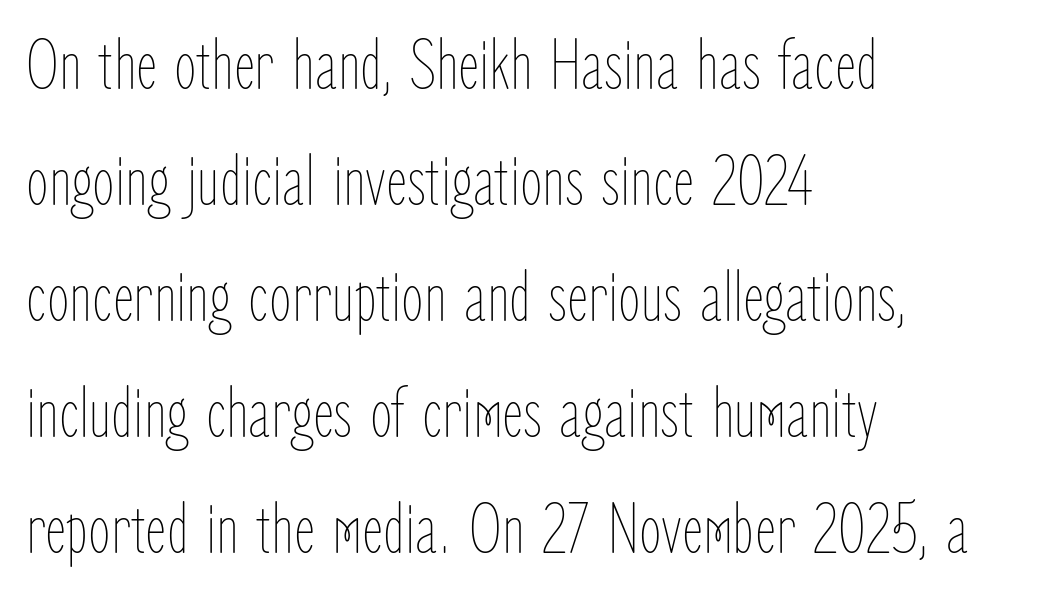
The image shows 73 px thin, condensed type, upright; set left-aligned, normal line spacing (1.59x), normal letter spacing, not underlined; low stroke contrast and a medium x-height.
